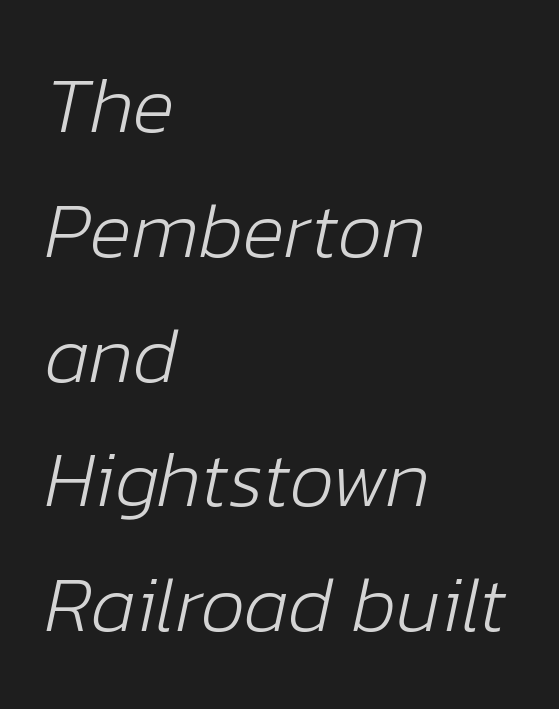
{"italic": "yes", "lean": "right", "slant_degrees": 12, "bold": "no", "weight": "light", "width": "normal", "stroke_contrast": "low", "x_height": "medium", "monospaced": "no", "underline": "no", "align": "left", "line_spacing": "normal", "line_spacing_ratio": 1.58, "letter_spacing": "normal", "letter_spacing_em": 0.0, "glyph_px": 79}
